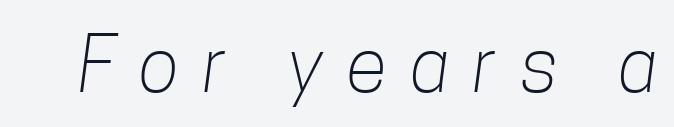
Q: Is the text bold? A: No.
Q: Is the typeface a serif or a sans-serif typeface? A: Sans-serif.
Q: Is the text underlined? A: No.
Q: Is the spacing between letters normal or unusually wide? A: Unusually wide.
Q: Width (condensed, normal, or wide)? A: Condensed.
Q: Stroke contrast? A: Low.
Q: x-height? A: Medium.
Q: Monospaced? A: No.
